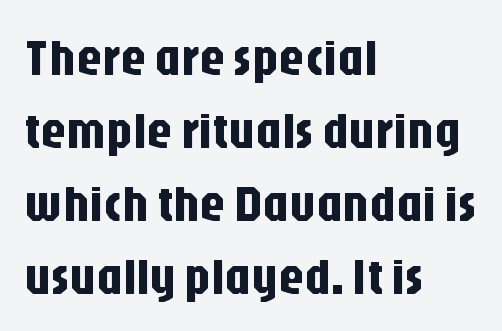
The font family rendered here belongs to the sans-serif group. Line spacing here is normal. Students, note that the glyphs here touch the page at normal intervals. Here the designer chose a conventional face with non-uniform glyph widths.
